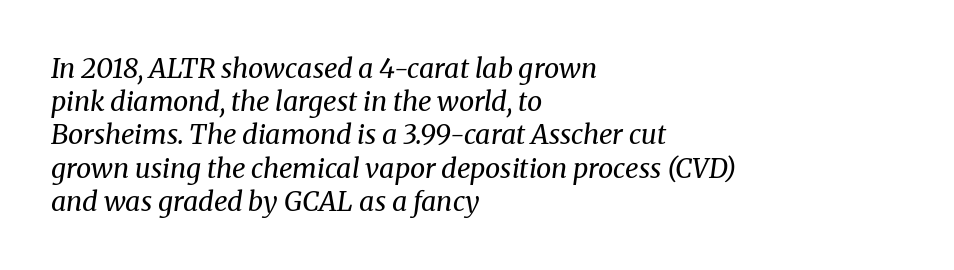
The face used here is rendered with its standard letterfit. Nothing heavy about these letters — not bold at all. Quick note: italic. Line beginnings align vertically; line endings do not. Quick note: underline off.
